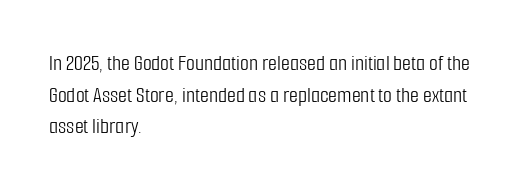
The image shows 23 px text type, upright; set left-aligned, normal line spacing (1.38x), normal letter spacing, not underlined.
